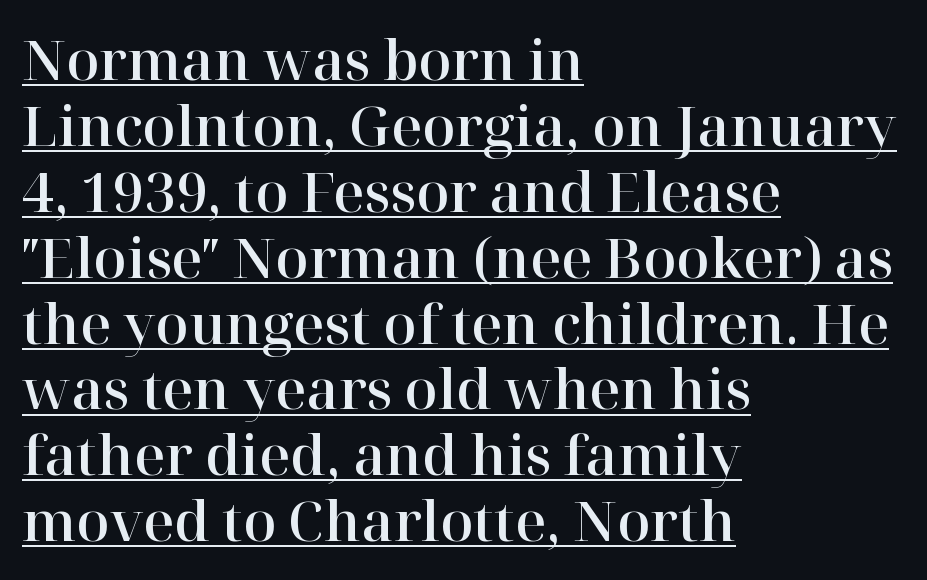
The image shows 54 px serif type, upright; set left-aligned, line spacing 1.22x, normal letter spacing, underlined; high stroke contrast and a medium x-height.
